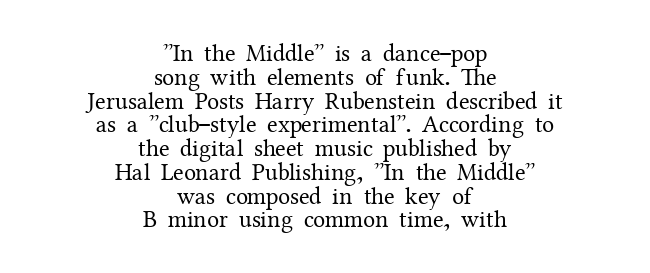
Q: Is the text bold? A: No.
Q: Is the text italic (slanted)? A: No, it is upright.
Q: Is the text underlined? A: No.
Q: How is the paragraph aligned? A: Centered.
Q: Is the spacing between letters normal or unusually wide? A: Normal.
Q: Is the spacing between lines tight, normal or loose? A: Tight.
